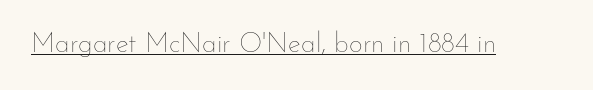
Q: Is the text bold? A: No.
Q: Is the text italic (slanted)? A: No, it is upright.
Q: Is the text underlined? A: Yes.
Q: Is the spacing between letters normal or unusually wide? A: Normal.
